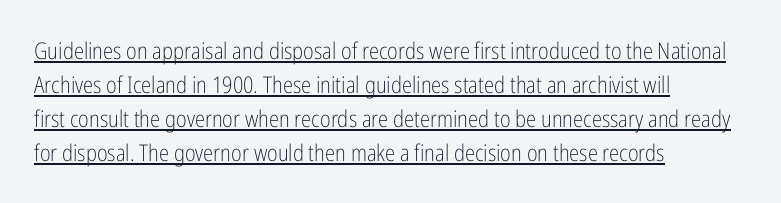
Q: Is the text bold? A: No.
Q: Is the text italic (slanted)? A: No, it is upright.
Q: Is the text underlined? A: Yes.
Q: How is the paragraph aligned? A: Left-aligned.
Q: Is the spacing between letters normal or unusually wide? A: Normal.
Q: Is the spacing between lines tight, normal or loose? A: Normal.
